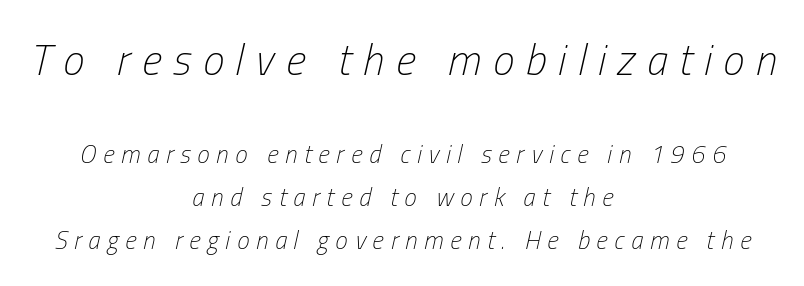
Nobody drew a line under any word here. An italicized treatment has been applied to the whole sample. Bigger letters appear in the top chunk; the bottom chunk is reduced. Is this a heavy cut? Hardly; it is regular or lighter. Here the glyphs are tracked loosely, breaking word shapes into spaced letters. The rag falls on both sides of this text block equally.
